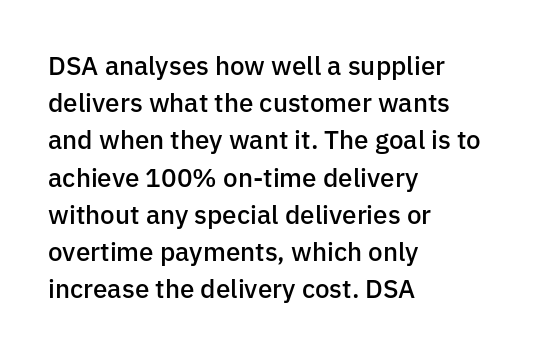
{"italic": "no", "bold": "semi", "underline": "no", "align": "left", "line_spacing": "normal", "line_spacing_ratio": 1.43, "letter_spacing": "normal", "letter_spacing_em": 0.0, "glyph_px": 26}
